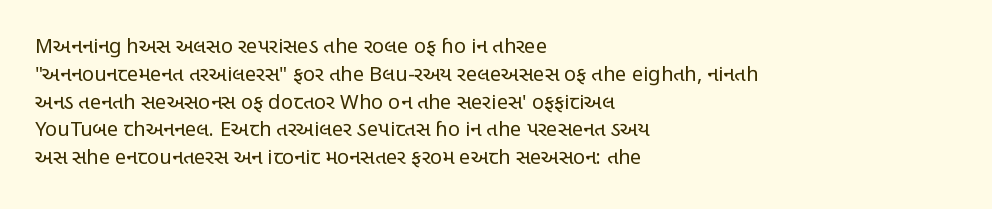
{"italic": "no", "bold": "no", "underline": "no", "align": "left", "line_spacing": "normal", "line_spacing_ratio": 1.39, "letter_spacing": "normal", "letter_spacing_em": 0.0, "glyph_px": 20}
